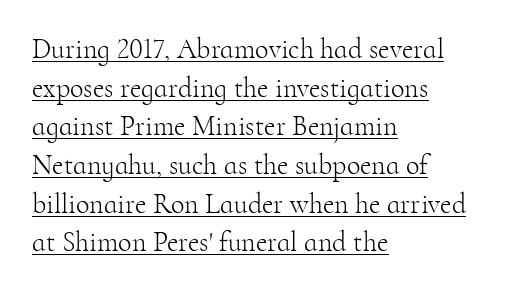
The image shows 28 px light serif type, upright; set left-aligned, normal line spacing (1.38x), normal letter spacing, underlined; high stroke contrast and a small x-height.
